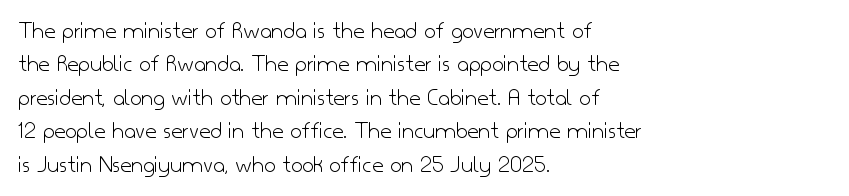
Q: Is the text bold? A: No.
Q: Is the text italic (slanted)? A: No, it is upright.
Q: Is the text underlined? A: No.
Q: How is the paragraph aligned? A: Left-aligned.
Q: Is the spacing between letters normal or unusually wide? A: Normal.
Q: Is the spacing between lines tight, normal or loose? A: Normal.
